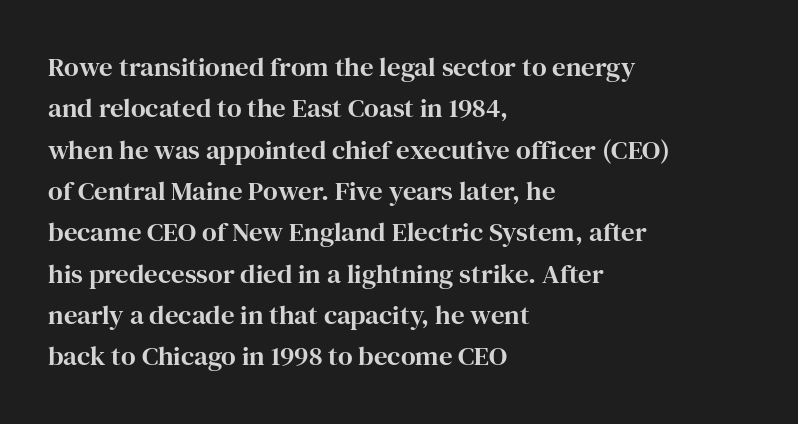
{"italic": "no", "underline": "no", "align": "left", "line_spacing": "normal", "line_spacing_ratio": 1.53, "letter_spacing": "normal", "letter_spacing_em": 0.0, "glyph_px": 27}
